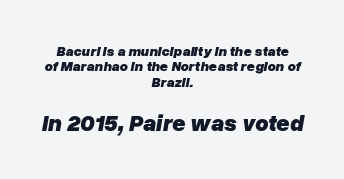
The image shows 23 px bold type, italic (leaning right); set centered, tight line spacing (1.1x), normal letter spacing, not underlined; the second (bottom) block is 1.64x larger.
